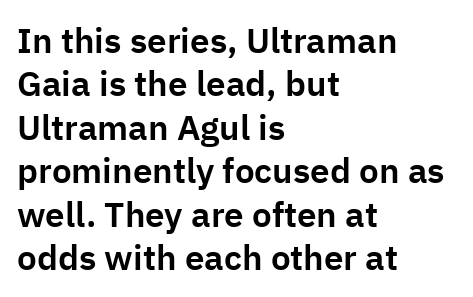
The image shows 35 px sans-serif type, upright; set left-aligned, line spacing 1.24x, normal letter spacing, not underlined; low stroke contrast and a medium x-height.
